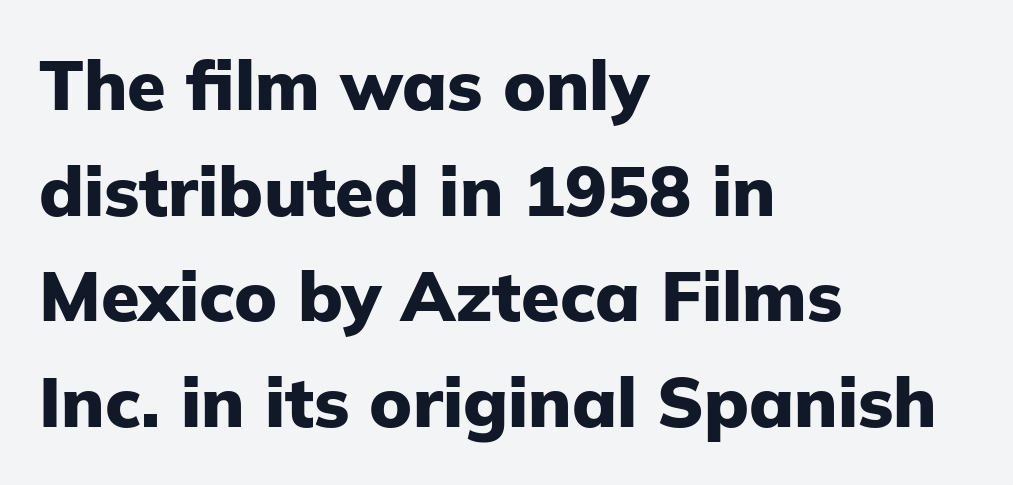
The image shows 70 px heavy sans-serif type, upright; set left-aligned, normal line spacing (1.51x), normal letter spacing, not underlined; low stroke contrast and a medium x-height.
